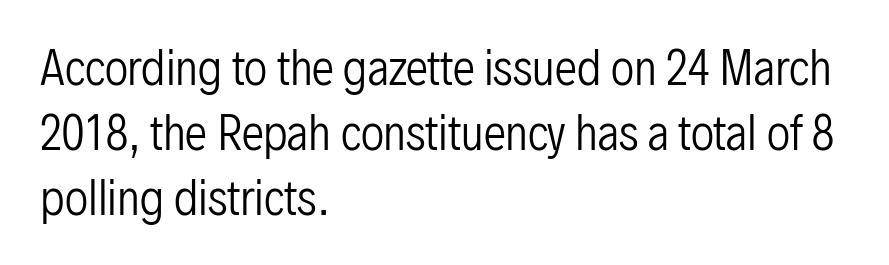
The image shows 45 px regular-weight, condensed sans-serif type, upright; set left-aligned, normal line spacing (1.44x), normal letter spacing, not underlined; low stroke contrast and a medium x-height.
